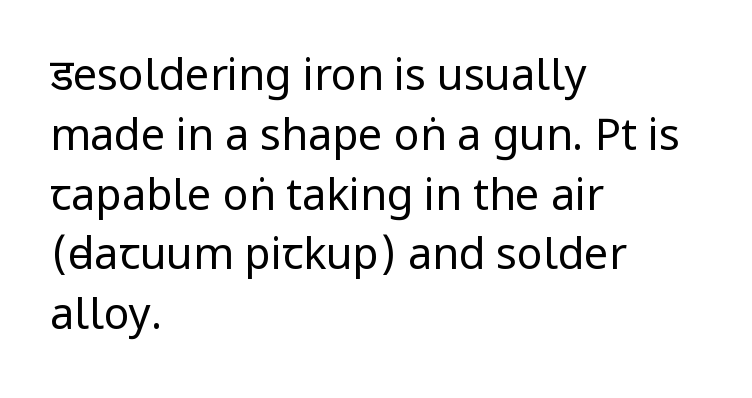
{"serif": "no", "italic": "no", "bold": "no", "weight": "regular", "width": "condensed", "stroke_contrast": "low", "x_height": "large", "monospaced": "no", "underline": "no", "align": "left", "line_spacing": "normal", "line_spacing_ratio": 1.39, "letter_spacing": "normal", "letter_spacing_em": 0.0, "glyph_px": 43}
